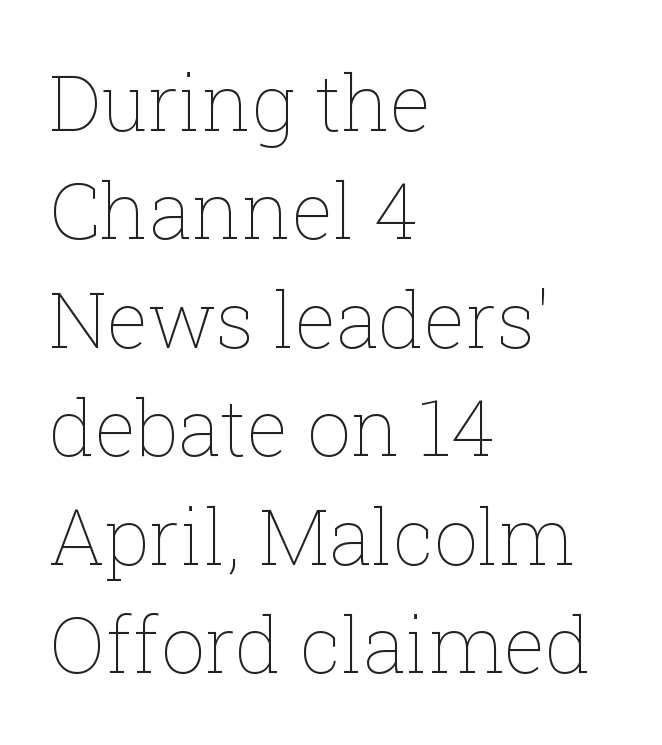
Unlike italic type, these characters show no tilt at all. Where is the straight margin? On the left. You could call the tracking neutral — neither tight nor loose. Descender tails drop into unmarked territory. Unbolded letterforms with no extra heft.
